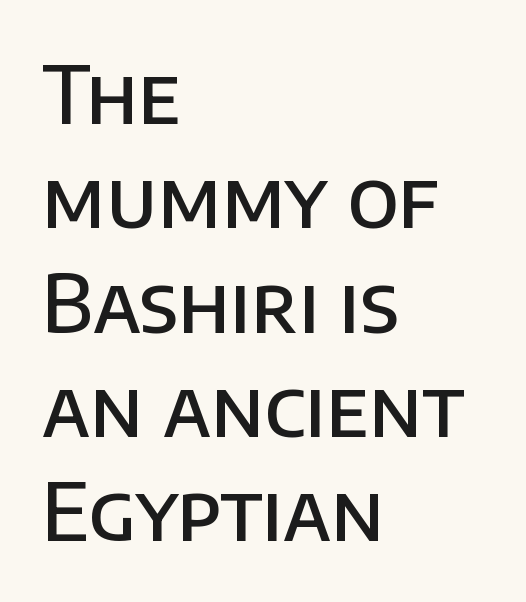
The image shows 79 px semibold sans-serif type, upright; set left-aligned, normal line spacing (1.32x), normal letter spacing, not underlined; low stroke contrast and a large x-height.
